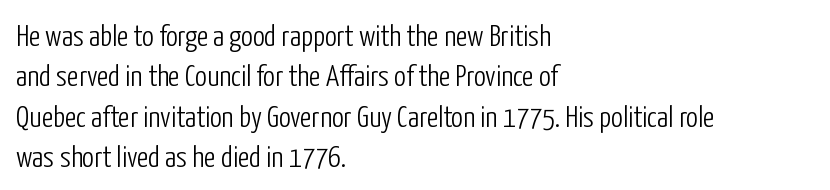
To sum up the face: it is a sans, with no serifs. Layout note: lines flush left. Quick note: interline space is typical. Character widths vary here, with narrow letters taking less room than wide ones. Students, note that the glyphs here touch the page at normal intervals.
